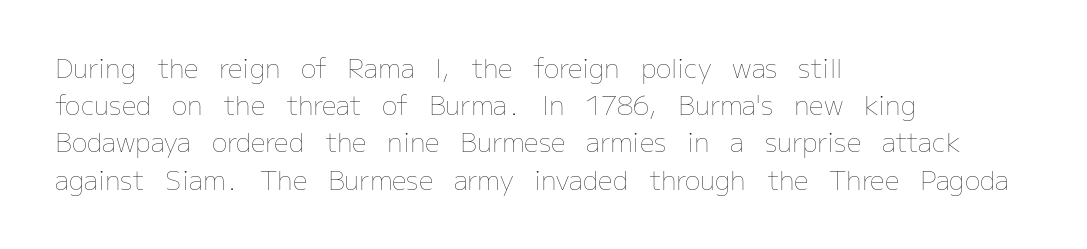
Q: Is the text bold? A: No.
Q: Is the text italic (slanted)? A: No, it is upright.
Q: Is the text underlined? A: No.
Q: How is the paragraph aligned? A: Left-aligned.
Q: Is the spacing between letters normal or unusually wide? A: Normal.
Q: Is the spacing between lines tight, normal or loose? A: Normal.
